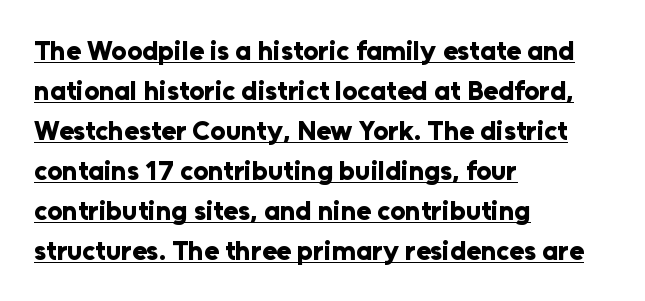
Q: Is the text bold? A: Yes.
Q: Is the text italic (slanted)? A: No, it is upright.
Q: Is the text underlined? A: Yes.
Q: How is the paragraph aligned? A: Left-aligned.
Q: Is the spacing between letters normal or unusually wide? A: Normal.
Q: Is the spacing between lines tight, normal or loose? A: Normal.
